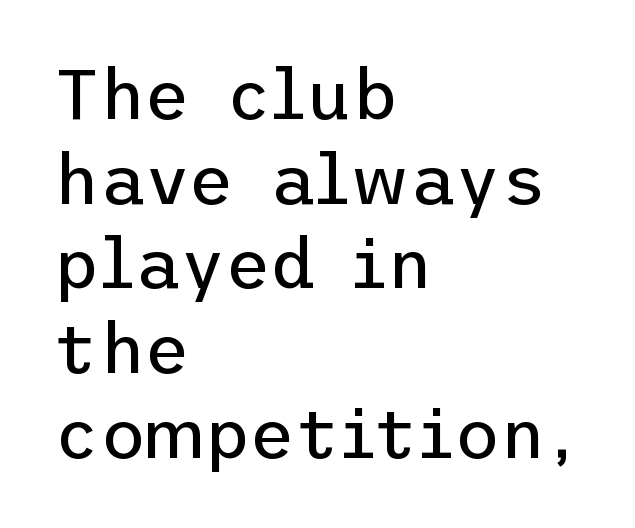
This sample uses a sans-serif face. Casual observation: everything's shoved over to the left. The axis of the letterforms is exactly vertical. Is this a heavy cut? Hardly; it is regular or lighter. A typesetter would call this zero additional tracking. The string is rendered with underlining switched off.
